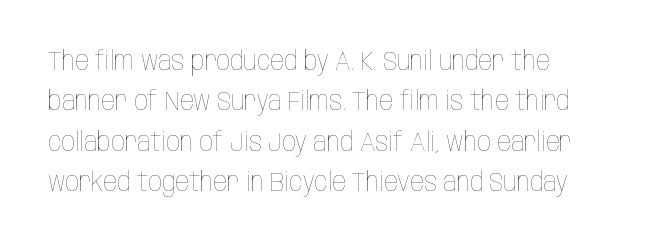
{"italic": "no", "bold": "no", "underline": "no", "align": "left", "line_spacing": "normal", "line_spacing_ratio": 1.5, "letter_spacing": "normal", "letter_spacing_em": 0.0, "glyph_px": 27}
